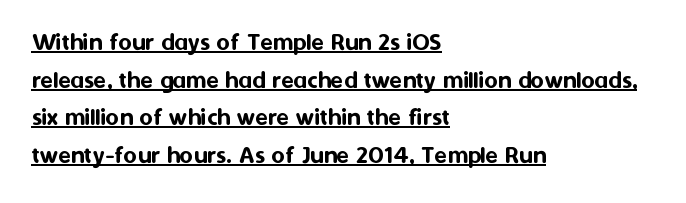
{"italic": "no", "underline": "yes", "align": "left", "line_spacing": "normal", "line_spacing_ratio": 1.45, "letter_spacing": "normal", "letter_spacing_em": 0.0, "glyph_px": 26}
